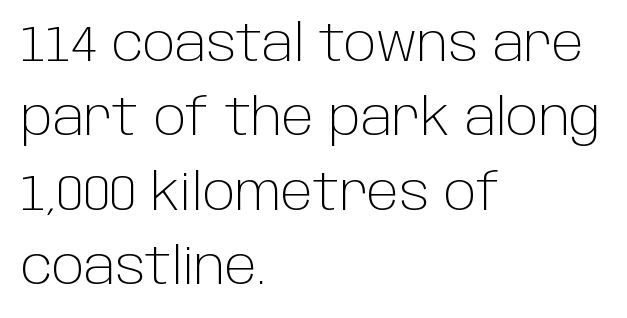
The axis of the letterforms is exactly vertical. The passage shown has conventional tracking throughout. The designer left line spacing at the default. A typesetter would call this proportional, since set widths differ per character. The strokes carry an ordinary text weight at most.
